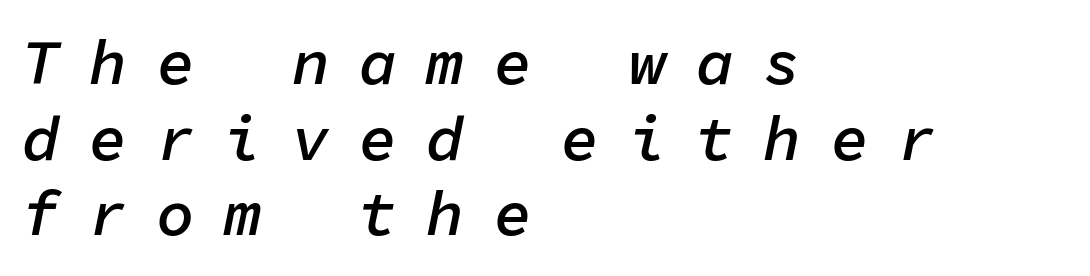
{"italic": "yes", "lean": "right", "slant_degrees": 11, "bold": "semi", "weight": "semibold", "width": "normal", "stroke_contrast": "low", "x_height": "medium", "monospaced": "yes", "underline": "no", "align": "left", "line_spacing_ratio": 1.2, "letter_spacing": "wide", "letter_spacing_em": 0.47, "glyph_px": 63}
